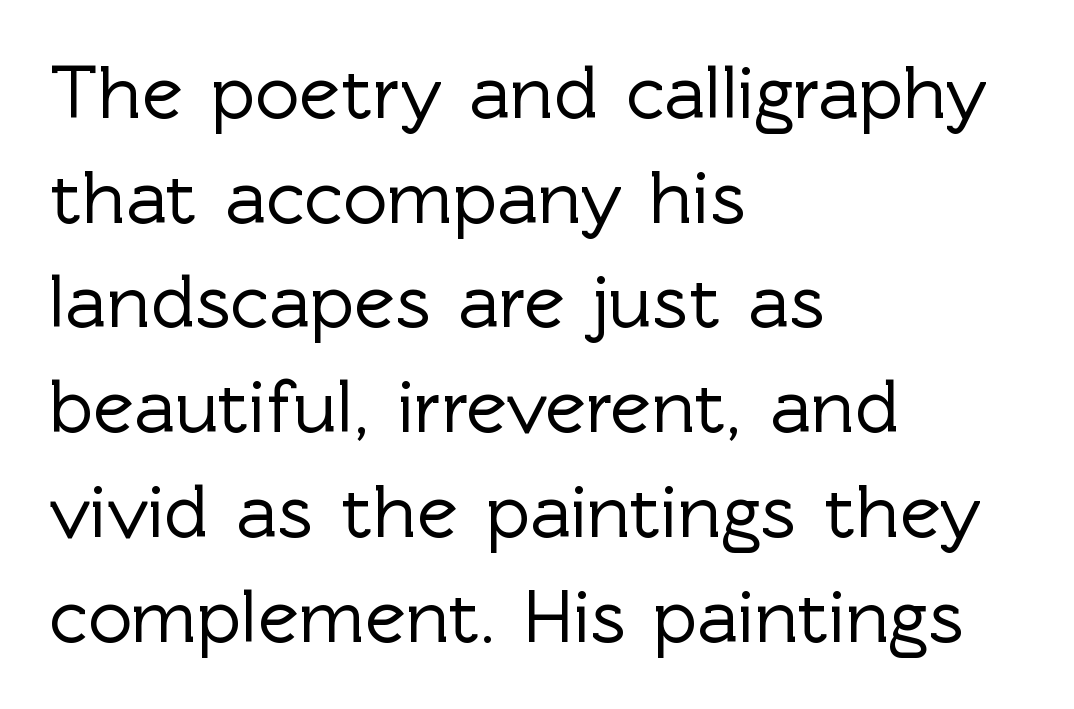
{"serif": "no", "italic": "no", "width": "normal", "x_height": "medium", "monospaced": "no", "underline": "no", "align": "left", "line_spacing": "normal", "line_spacing_ratio": 1.36, "letter_spacing": "normal", "letter_spacing_em": 0.0, "glyph_px": 77}
